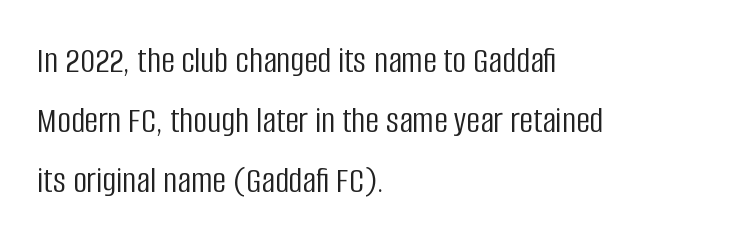
{"serif": "no", "italic": "no", "bold": "no", "weight": "light", "width": "condensed", "stroke_contrast": "low", "x_height": "large", "monospaced": "no", "underline": "no", "align": "left", "line_spacing": "normal", "line_spacing_ratio": 1.58, "letter_spacing": "normal", "letter_spacing_em": 0.0, "glyph_px": 38}
